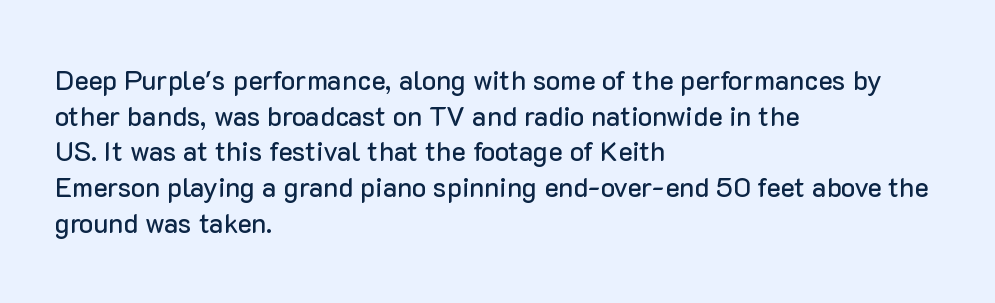
Line spacing here is normal. In terms of posture, this sample is upright. A bare baseline throughout the passage. Does the copy run flush right? No — it runs flush left. You could call the tracking neutral — neither tight nor loose.
